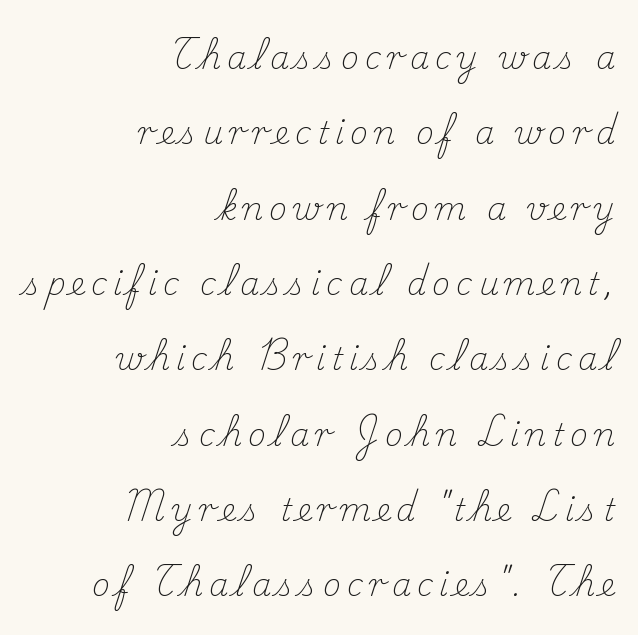
Q: Is the text bold? A: No.
Q: Is the text italic (slanted)? A: Yes.
Q: Is the typeface a serif or a sans-serif typeface? A: Serif.
Q: Is the text underlined? A: No.
Q: How is the paragraph aligned? A: Right-aligned.
Q: Is the spacing between lines tight, normal or loose? A: Loose.
Q: Width (condensed, normal, or wide)? A: Normal.
Q: Stroke contrast? A: Medium.
Q: x-height? A: Small.
Q: Monospaced? A: No.
